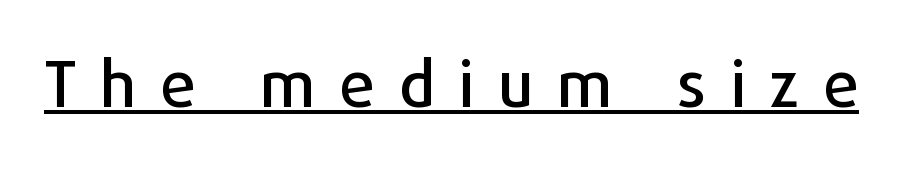
The image shows 64 px sans-serif type, upright; set unusually wide letter spacing (+0.37 em), underlined; low stroke contrast and a medium x-height.
